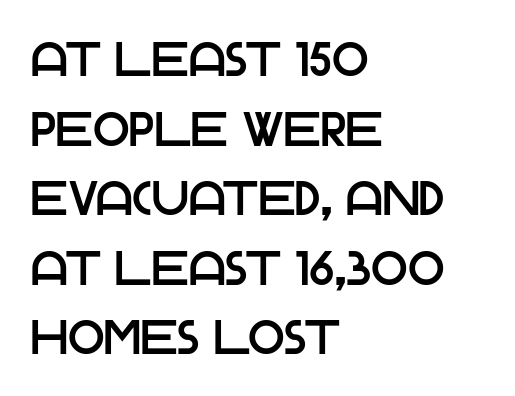
The image shows 48 px sans-serif type, upright; set left-aligned, normal line spacing (1.45x), normal letter spacing, not underlined; low stroke contrast and a large x-height.
